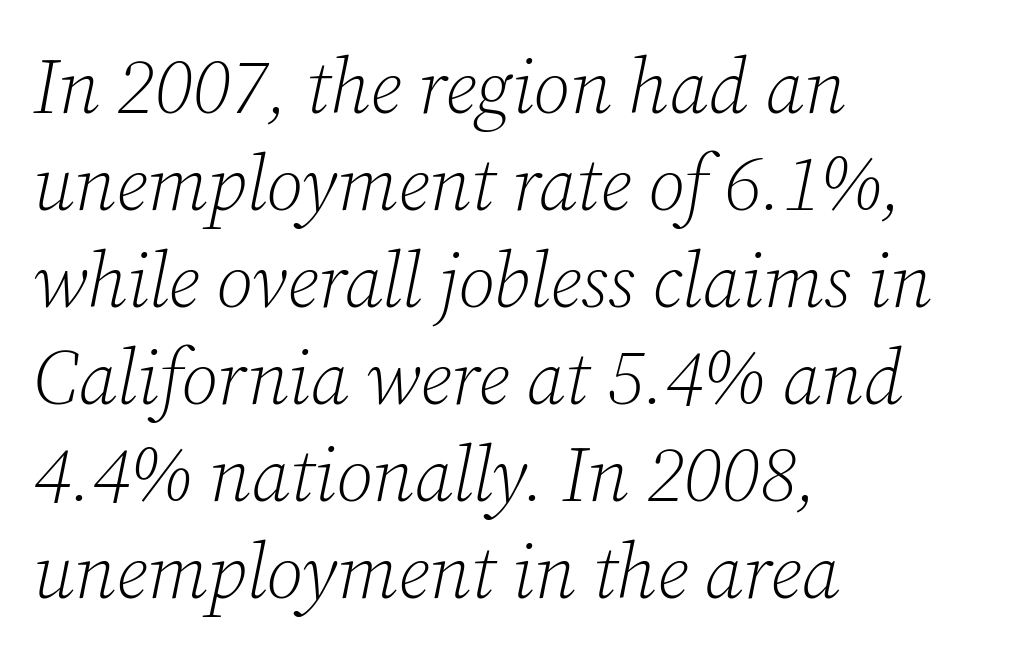
Here the designer chose a conventional face with non-uniform glyph widths. Horizontal alignment here is leftward, the default for most running prose. Students, note that the glyphs here touch the page at normal intervals. Ink coverage per letter is moderate at most. Compared with ordinary roman type, these characters are visibly tilted.
